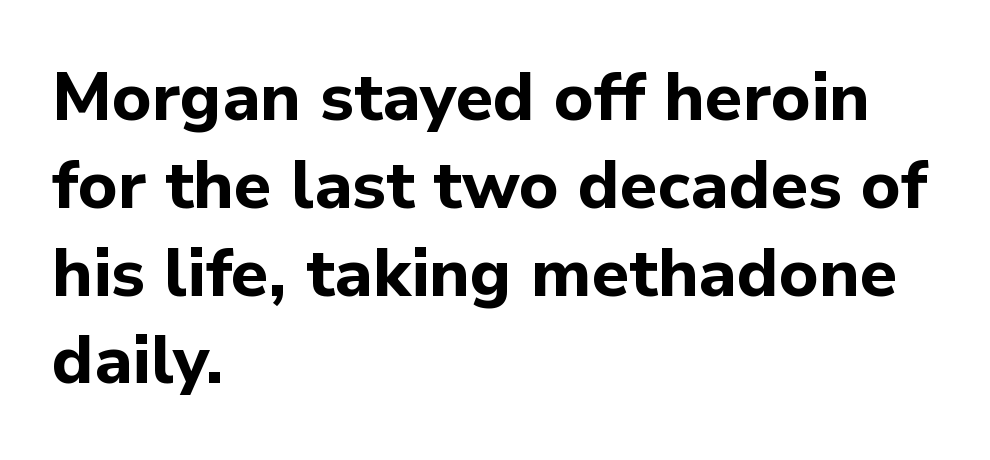
Successive baselines arrive at the customary interval. Caption: standard tracking, unaltered. The rendering uses natural spacing where letterforms have individual widths. Serif or sans? Sans — the stroke terminals are bare. The glyphs have the mass of a bold cut.
